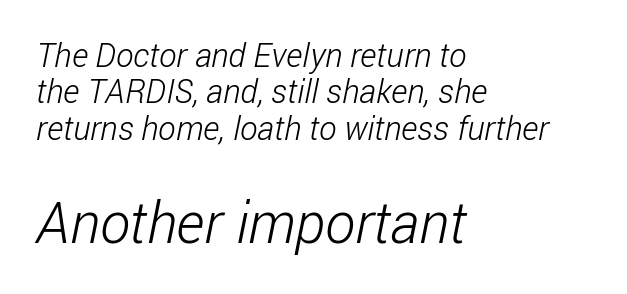
The font is comparable to plain body text, perhaps lighter. Horizontal bands of white between lines are thin slivers. Left-aligned paragraph, ragged on the right. A sans-serif font was chosen for this passage. This sample has the flowing, uneven cadence of proportional lettering.
